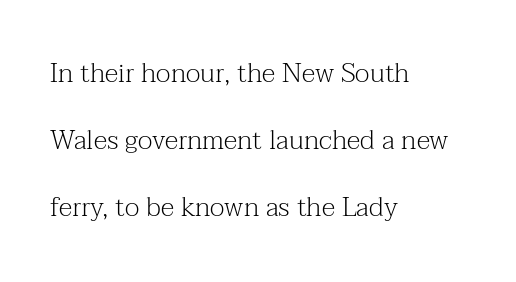
Weight: regular or lighter. These lines stand farther apart than default settings would place them. Tall strokes in this sample are plumb rather than angled. Each line starts at the same left margin while the right side varies. These lines keep a tight, regular rhythm from letter to letter. Rule under the text: the space is simply empty.
